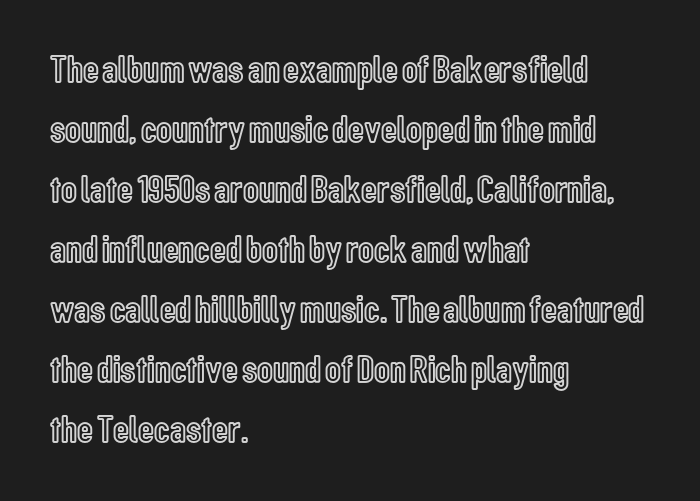
The image shows 39 px condensed type, upright; set left-aligned, normal line spacing (1.54x), normal letter spacing, not underlined; a medium x-height.
